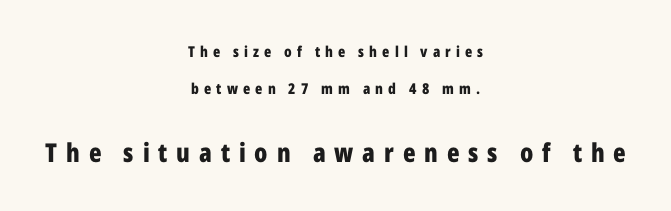
Q: Is the text bold? A: Yes.
Q: Is the text italic (slanted)? A: No, it is upright.
Q: Is the text underlined? A: No.
Q: How is the paragraph aligned? A: Centered.
Q: Is the spacing between letters normal or unusually wide? A: Unusually wide.
Q: Is the spacing between lines tight, normal or loose? A: Loose.
Q: Which block of text is set in a larger size, the first (top) or the second (bottom)? A: The second (bottom) one.
